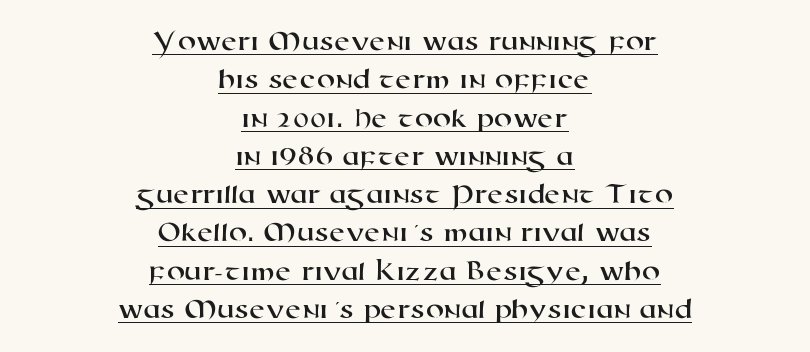
The image shows 29 px wide sans-serif type; set centered, normal line spacing (1.32x), normal letter spacing, underlined; high stroke contrast and a medium x-height.
